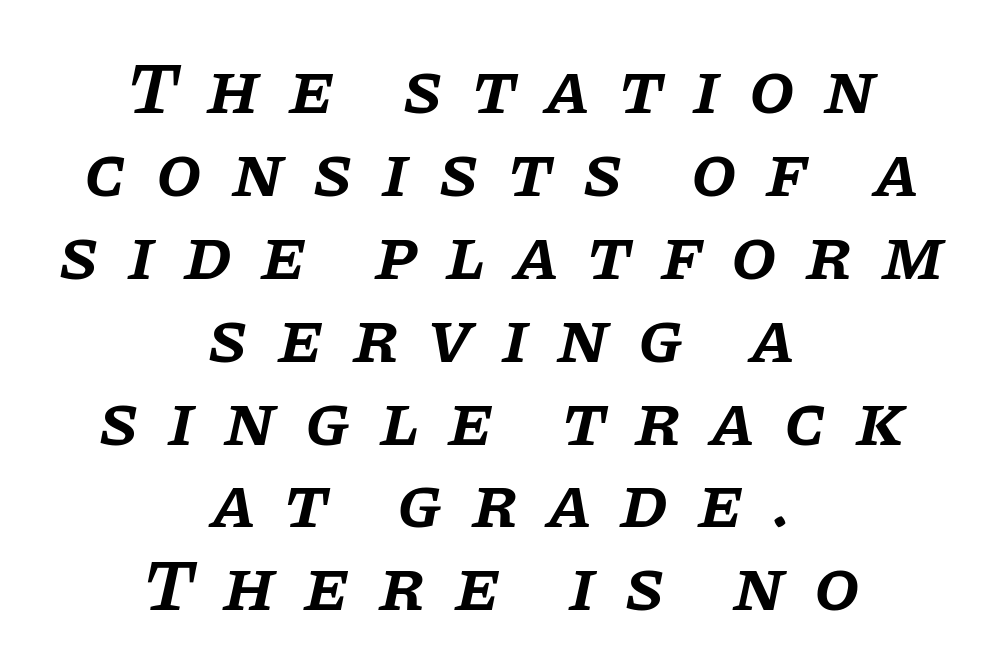
A serif font was chosen for this passage. Letter spacing: wide. Proportional: the letters do not fall into vertical columns. Rule under the text: the space is simply empty. This is the in-between weight designers call semibold or demi. Summary of vertical rhythm: compact, with narrow interline spacing.
